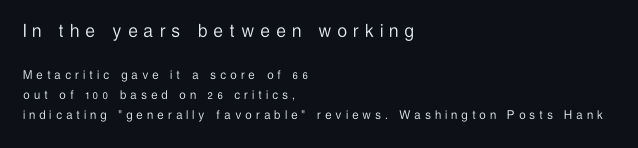
{"italic": "no", "bold": "no", "underline": "no", "align": "left", "line_spacing": "normal", "line_spacing_ratio": 1.43, "letter_spacing": "wide", "letter_spacing_em": 0.32, "larger_block": "first", "size_ratio": 1.5, "glyph_px": 21}
